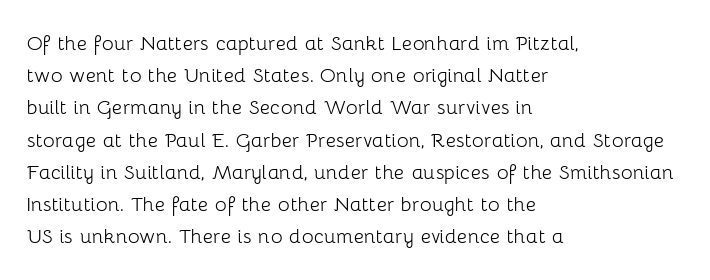
These lines keep a tight, regular rhythm from letter to letter. This sample is left-justified, so line endings fall wherever the words run out. The space between consecutive lines is moderate. Do the letters lean? They stand straight. The passage shown is not underscored anywhere. Stems and bowls with no extra thickness — not bold.
